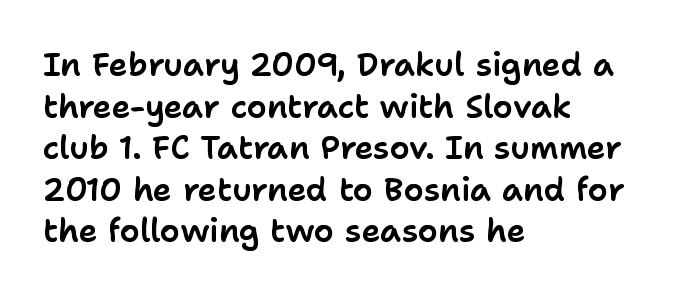
These lines were composed using upright roman letters. The horizontal fit of the characters is conventional and even. The rows are spaced the way most documents space them. Rule under the text: the space is simply empty. This sample has the flowing, uneven cadence of proportional lettering.
